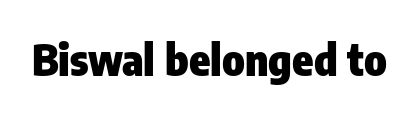
The image shows 43 px heavy, condensed sans-serif type, upright; set normal letter spacing, not underlined; low stroke contrast and a medium x-height.
